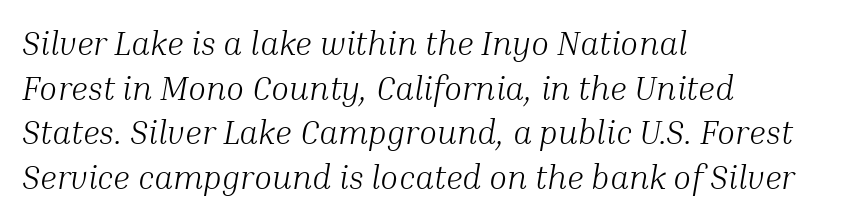
Q: Is the text bold? A: No.
Q: Is the text italic (slanted)? A: Yes, it leans right by about 10 degrees.
Q: Is the typeface a serif or a sans-serif typeface? A: Serif.
Q: Is the text underlined? A: No.
Q: How is the paragraph aligned? A: Left-aligned.
Q: Is the spacing between letters normal or unusually wide? A: Normal.
Q: Is the spacing between lines tight, normal or loose? A: Normal.
Q: Width (condensed, normal, or wide)? A: Normal.
Q: Stroke contrast? A: Medium.
Q: x-height? A: Medium.
Q: Monospaced? A: No.
